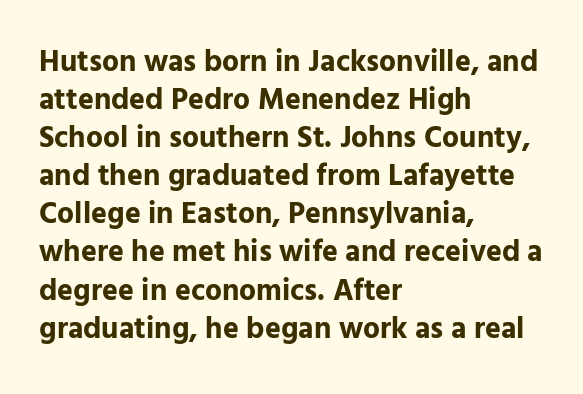
Does the leading feel generous? No, just average. Horizontal alignment here is leftward, the default for most running prose. The passage shown is emphatically bold. Default kerning and tracking; the words read as compact shapes. Style check: upright.
